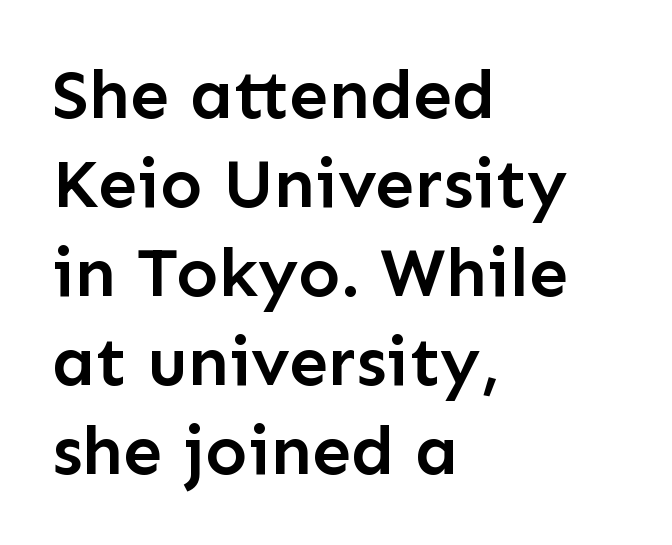
{"serif": "no", "italic": "no", "bold": "semi", "weight": "semibold", "width": "normal", "stroke_contrast": "low", "x_height": "medium", "monospaced": "no", "underline": "no", "align": "left", "line_spacing": "normal", "line_spacing_ratio": 1.27, "letter_spacing": "normal", "letter_spacing_em": 0.0, "glyph_px": 70}
